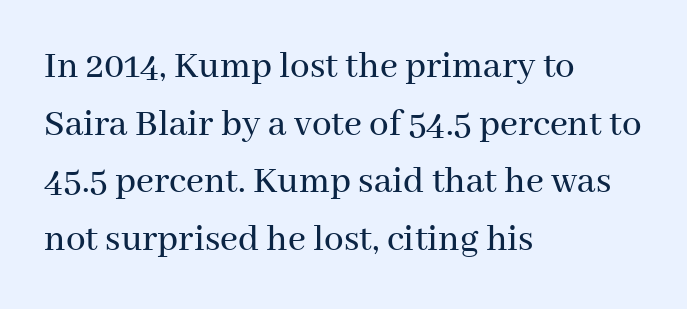
{"serif": "yes", "italic": "no", "width": "normal", "stroke_contrast": "medium", "x_height": "medium", "monospaced": "no", "underline": "no", "align": "left", "line_spacing": "normal", "line_spacing_ratio": 1.48, "letter_spacing": "normal", "letter_spacing_em": 0.0, "glyph_px": 39}
